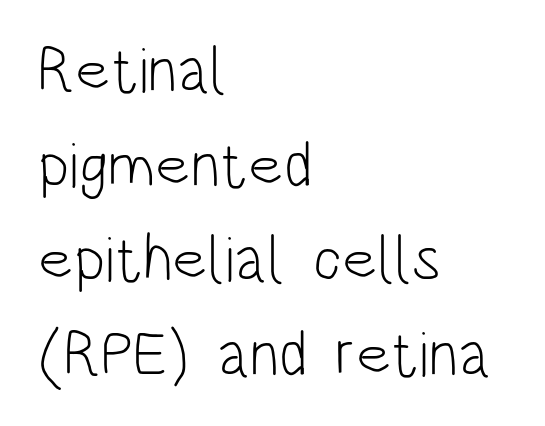
Horizontal alignment here is leftward, the default for most running prose. The passage shown has conventional tracking throughout. A typesetter would call this proportional, since set widths differ per character. A bare baseline throughout the passage. A light-to-regular cut is what we see here. Ascenders rise straight up at ninety degrees.
